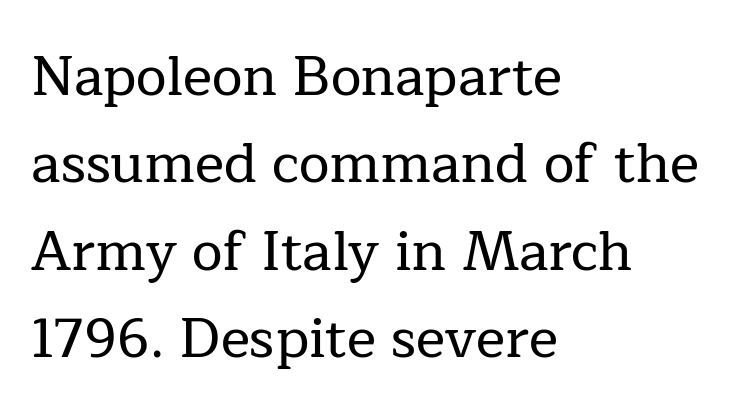
Q: Is the text italic (slanted)? A: No, it is upright.
Q: Is the typeface a serif or a sans-serif typeface? A: Serif.
Q: Is the text underlined? A: No.
Q: How is the paragraph aligned? A: Left-aligned.
Q: Is the spacing between letters normal or unusually wide? A: Normal.
Q: Is the spacing between lines tight, normal or loose? A: Normal.
Q: Width (condensed, normal, or wide)? A: Normal.
Q: Stroke contrast? A: Low.
Q: x-height? A: Medium.
Q: Monospaced? A: No.
